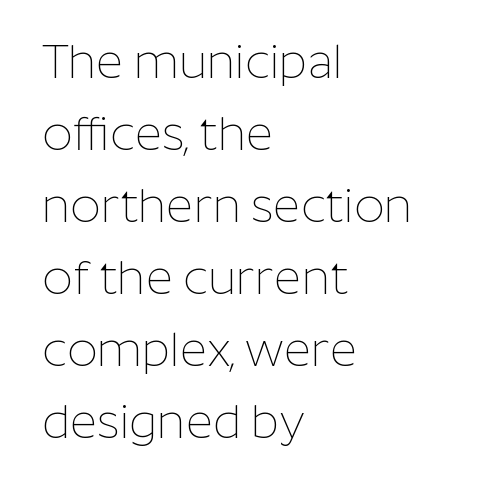
The image shows 47 px thin sans-serif type, upright; set left-aligned, normal line spacing (1.53x), normal letter spacing, not underlined; low stroke contrast and a medium x-height.
